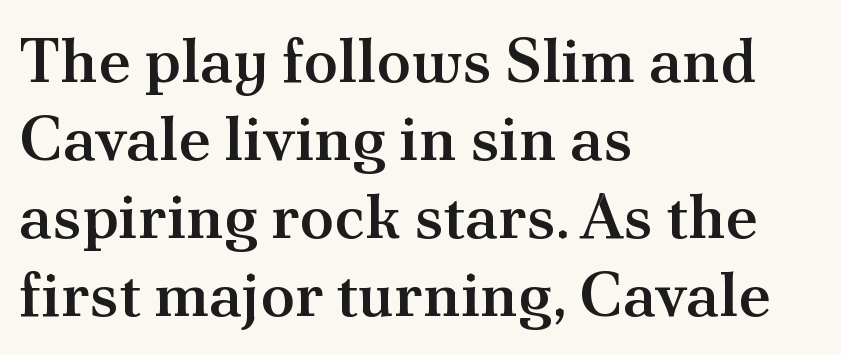
The image shows 63 px semibold serif type, upright; set left-aligned, line spacing 1.24x, normal letter spacing, not underlined; medium stroke contrast and a small x-height.
